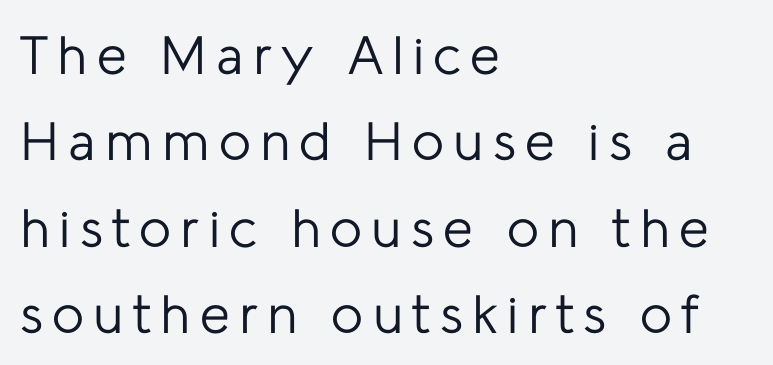
Leftover space on each line is placed entirely after the last word. Stems and bowls with no extra thickness — not bold. Underlining? Definitely not there. Characters remain perfectly vertical along every line. Proportional: the letters do not fall into vertical columns.
